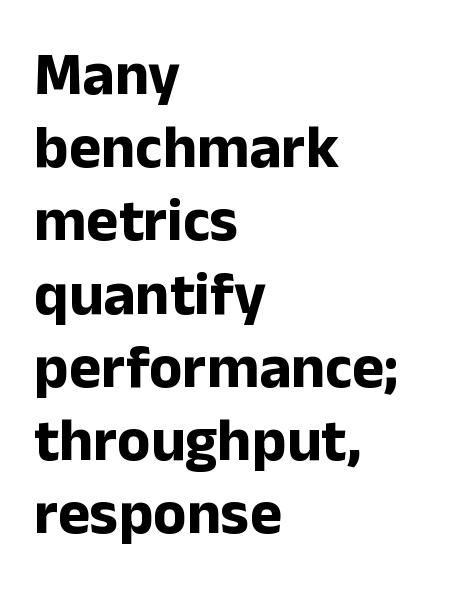
Q: Is the text bold? A: Yes.
Q: Is the text italic (slanted)? A: No, it is upright.
Q: Is the typeface a serif or a sans-serif typeface? A: Sans-serif.
Q: Is the text underlined? A: No.
Q: How is the paragraph aligned? A: Left-aligned.
Q: Is the spacing between letters normal or unusually wide? A: Normal.
Q: Width (condensed, normal, or wide)? A: Normal.
Q: Stroke contrast? A: Low.
Q: x-height? A: Medium.
Q: Monospaced? A: No.
